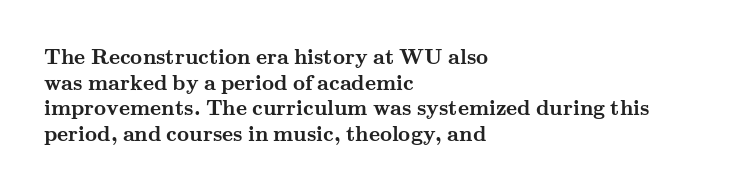
Q: Is the text bold? A: Yes.
Q: Is the text italic (slanted)? A: No, it is upright.
Q: Is the text underlined? A: No.
Q: How is the paragraph aligned? A: Left-aligned.
Q: Is the spacing between letters normal or unusually wide? A: Normal.
